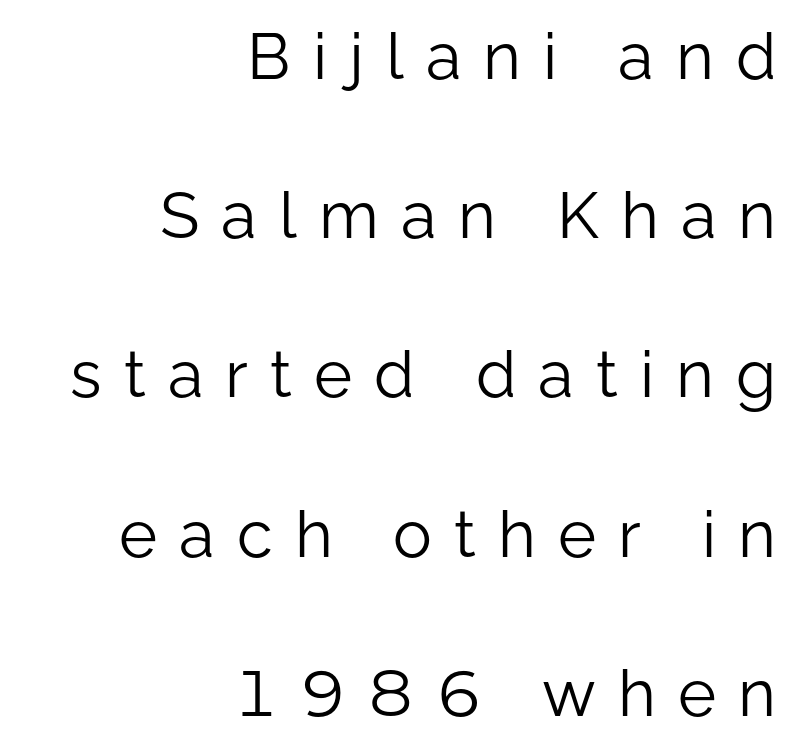
{"serif": "no", "italic": "no", "bold": "no", "weight": "light", "width": "normal", "stroke_contrast": "low", "x_height": "medium", "monospaced": "no", "underline": "no", "align": "right", "line_spacing": "loose", "line_spacing_ratio": 2.45, "letter_spacing": "wide", "letter_spacing_em": 0.34, "glyph_px": 65}
